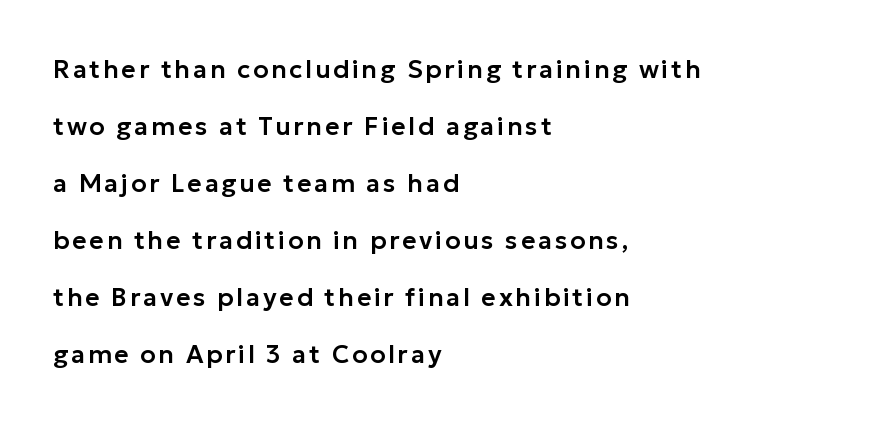
Q: Is the text italic (slanted)? A: No, it is upright.
Q: Is the text underlined? A: No.
Q: How is the paragraph aligned? A: Left-aligned.
Q: Is the spacing between lines tight, normal or loose? A: Loose.
